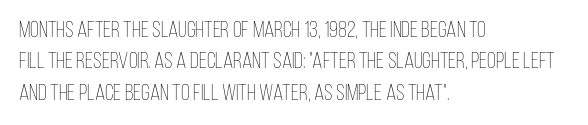
{"italic": "no", "bold": "no", "underline": "no", "align": "left", "line_spacing": "normal", "line_spacing_ratio": 1.36, "letter_spacing": "normal", "letter_spacing_em": 0.0, "glyph_px": 23}
